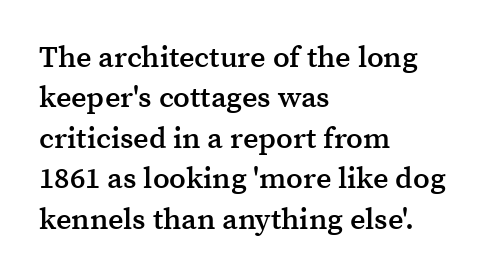
The image shows 30 px semibold serif type, upright; set left-aligned, normal line spacing (1.35x), normal letter spacing, not underlined; medium stroke contrast and a medium x-height.
